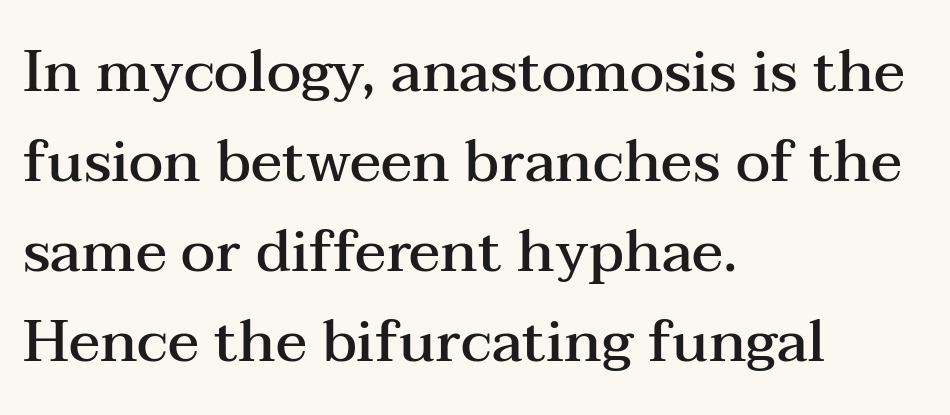
The image shows 58 px semibold, wide serif type, upright; set left-aligned, normal line spacing (1.55x), normal letter spacing, not underlined; medium stroke contrast and a medium x-height.
